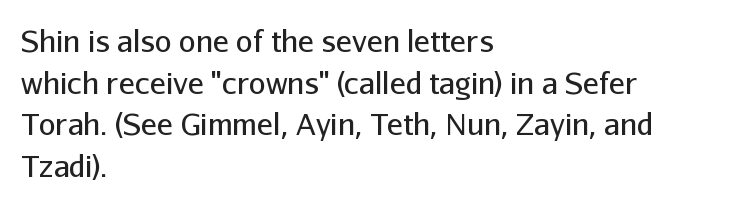
Is there any slant? The stems are plumb. No chunkiness to these letters — they're not bold. The glyphs in this specimen are sans serif. These lines keep a tight, regular rhythm from letter to letter. A normal amount of white space separates one row of letters from the next.
